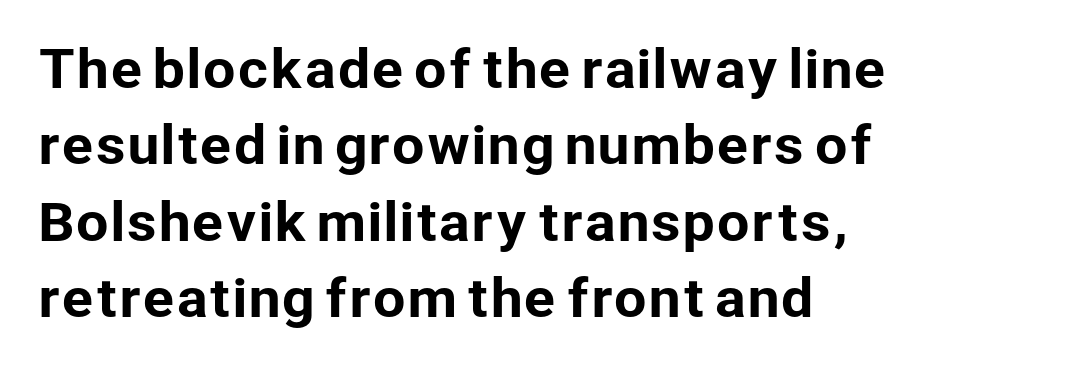
The image shows 52 px sans-serif type, upright; set left-aligned, normal line spacing (1.47x), normal letter spacing, not underlined; low stroke contrast and a medium x-height.
